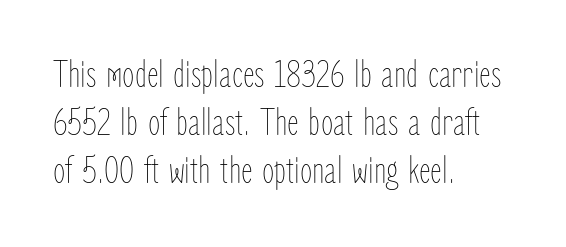
The image shows 40 px thin, condensed type, upright; set left-aligned, line spacing 1.2x, normal letter spacing, not underlined; low stroke contrast and a medium x-height.
